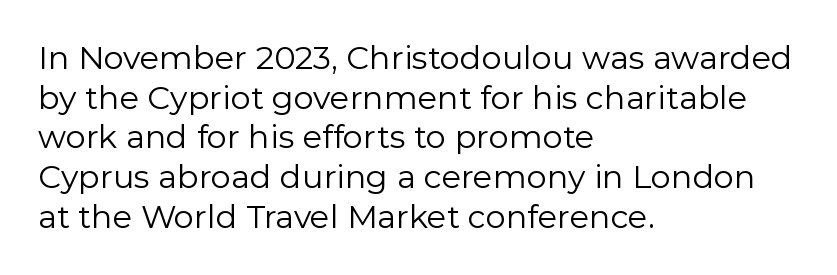
Heft: none added — not bold. A typesetter would mark this as roman, not italic. I'd call this a sans setting — the letters go barefoot. The paragraph has a hard left edge and a soft right edge.
